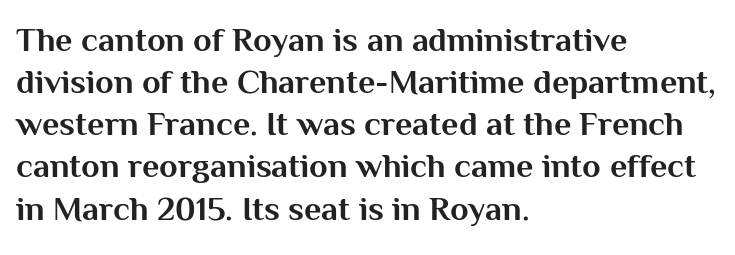
Q: Is the text bold? A: Yes.
Q: Is the text italic (slanted)? A: No, it is upright.
Q: Is the typeface a serif or a sans-serif typeface? A: Sans-serif.
Q: Is the text underlined? A: No.
Q: How is the paragraph aligned? A: Left-aligned.
Q: Is the spacing between letters normal or unusually wide? A: Normal.
Q: Width (condensed, normal, or wide)? A: Normal.
Q: Stroke contrast? A: Medium.
Q: x-height? A: Medium.
Q: Monospaced? A: No.
